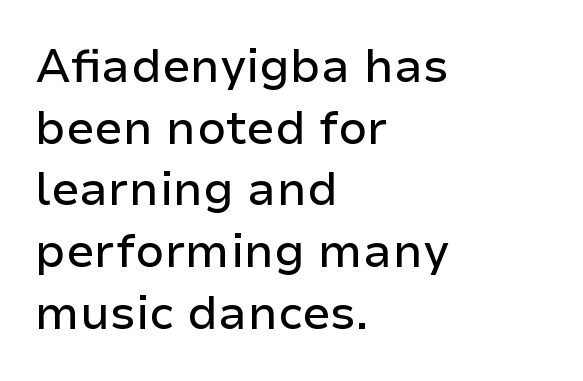
{"serif": "no", "italic": "no", "width": "normal", "stroke_contrast": "low", "x_height": "medium", "monospaced": "no", "underline": "no", "align": "left", "line_spacing": "normal", "line_spacing_ratio": 1.34, "letter_spacing": "normal", "letter_spacing_em": 0.0, "glyph_px": 46}
